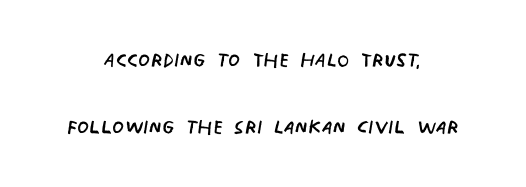
Q: Is the text bold? A: No.
Q: Is the text underlined? A: No.
Q: How is the paragraph aligned? A: Centered.
Q: Is the spacing between letters normal or unusually wide? A: Normal.
Q: Is the spacing between lines tight, normal or loose? A: Loose.
